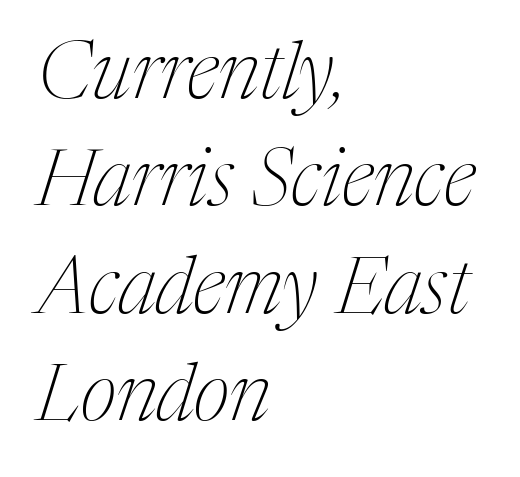
{"serif": "yes", "italic": "yes", "lean": "right", "slant_degrees": 17, "bold": "no", "weight": "thin", "width": "condensed", "stroke_contrast": "medium", "x_height": "medium", "monospaced": "no", "underline": "no", "align": "left", "line_spacing": "normal", "line_spacing_ratio": 1.36, "letter_spacing": "normal", "letter_spacing_em": 0.0, "glyph_px": 79}
